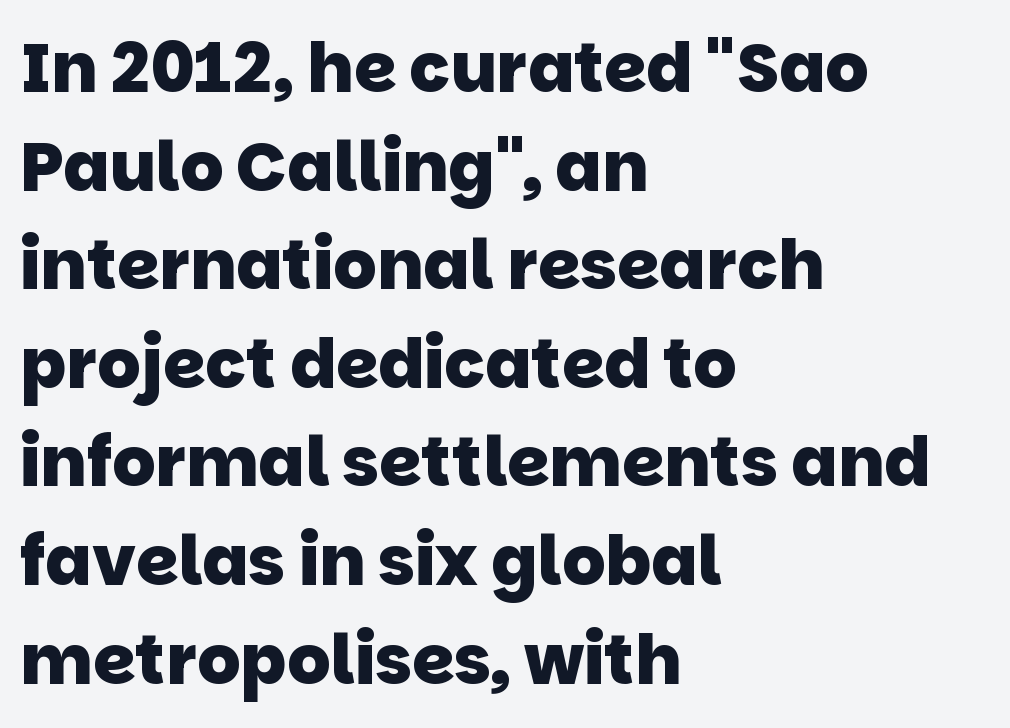
Q: Is the text bold? A: Yes.
Q: Is the typeface a serif or a sans-serif typeface? A: Sans-serif.
Q: Is the text underlined? A: No.
Q: How is the paragraph aligned? A: Left-aligned.
Q: Is the spacing between letters normal or unusually wide? A: Normal.
Q: Is the spacing between lines tight, normal or loose? A: Normal.
Q: Width (condensed, normal, or wide)? A: Normal.
Q: Stroke contrast? A: Low.
Q: x-height? A: Large.
Q: Monospaced? A: No.
